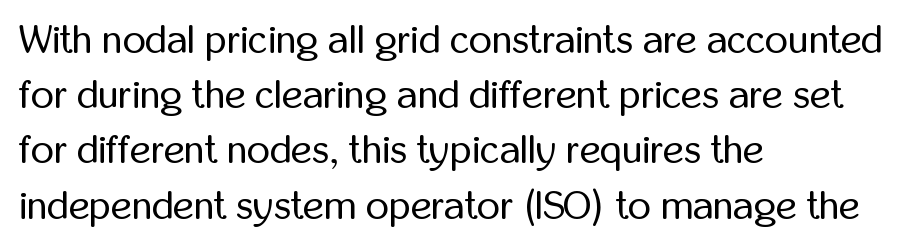
This is not heavy type; no bold has been used. Interline gaps are of average width in this sample. The rendering uses natural spacing where letterforms have individual widths. The letters stand upright; this is a roman face.
